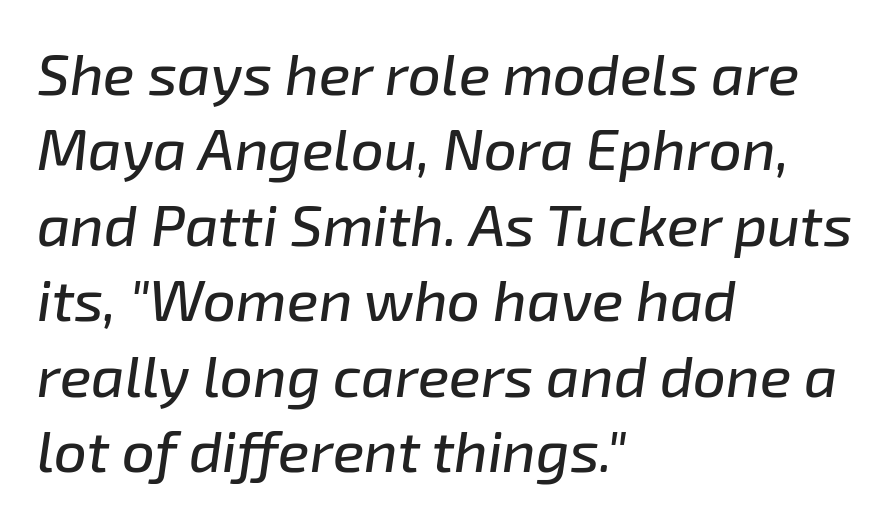
The image shows 58 px text type, italic (leaning right); set left-aligned, normal line spacing (1.3x), normal letter spacing, not underlined; low stroke contrast and a medium x-height.
